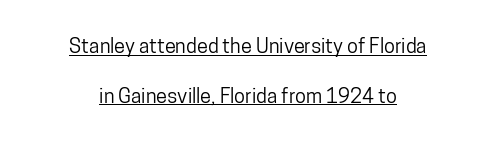
{"italic": "no", "underline": "yes", "align": "center", "line_spacing": "loose", "line_spacing_ratio": 2.49, "letter_spacing": "normal", "letter_spacing_em": 0.0, "glyph_px": 20}
